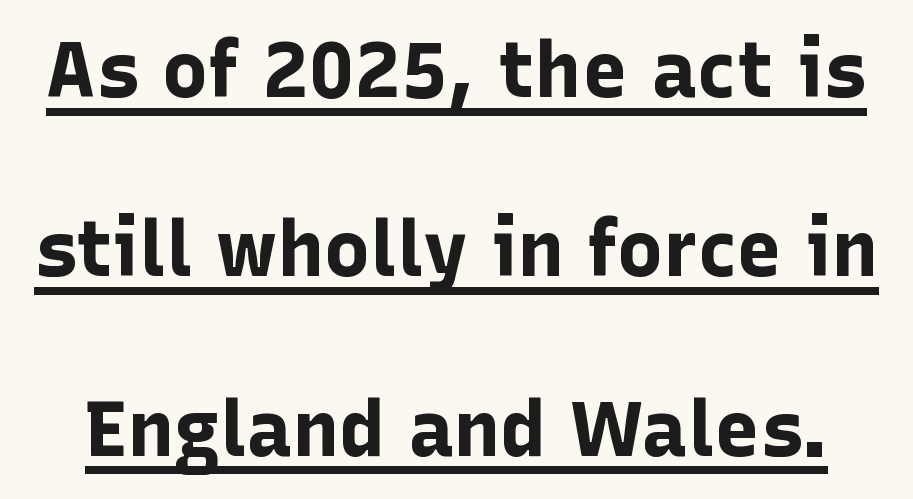
Does the lettering tilt? It doesn't — this is upright. You could call the tracking neutral — neither tight nor loose. Varying glyph widths throughout — classic text-font behaviour. Line spacing here is loose. Typographic density is high because the face is bold. Each letter's strokes conclude bluntly, with no projecting serifs.
